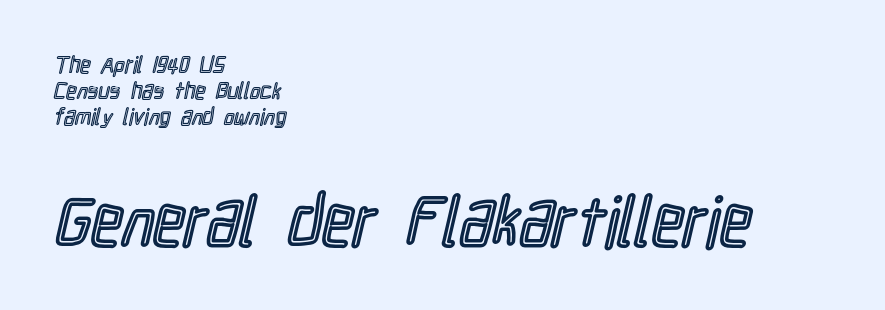
The rendering uses a small line-height, squeezing the rows. A typesetter would call this proportional, since set widths differ per character. Each word holds together tightly as a unit, with standard inter-letter gaps. Left-aligned paragraph, ragged on the right.
